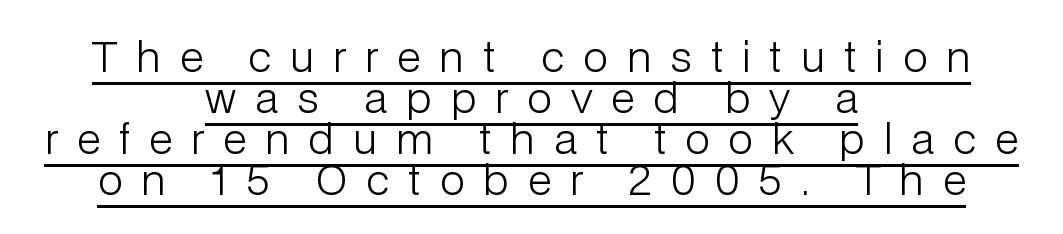
The image shows 41 px light sans-serif type, upright; set centered, tight line spacing (1.0x), unusually wide letter spacing (+0.47 em), underlined; low stroke contrast and a medium x-height.
